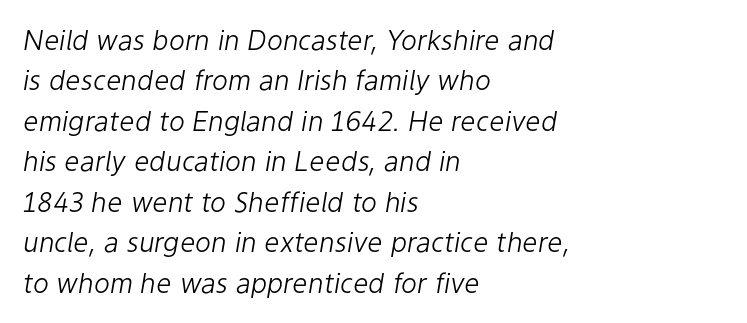
Q: Is the text bold? A: No.
Q: Is the text italic (slanted)? A: Yes, it leans right by about 9 degrees.
Q: Is the text underlined? A: No.
Q: How is the paragraph aligned? A: Left-aligned.
Q: Is the spacing between letters normal or unusually wide? A: Normal.
Q: Is the spacing between lines tight, normal or loose? A: Normal.
